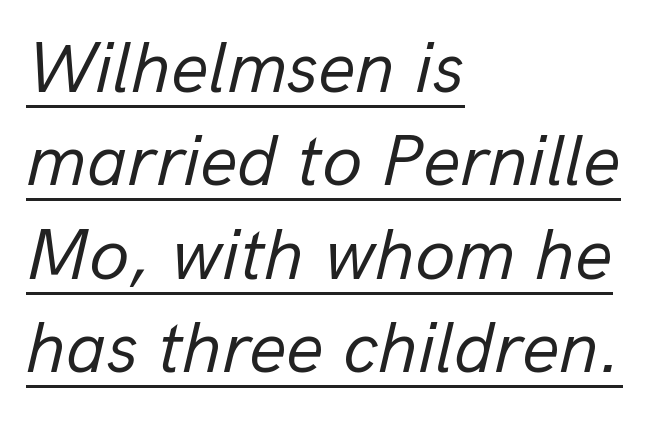
Q: Is the text bold? A: No.
Q: Is the text italic (slanted)? A: Yes, it leans right by about 13 degrees.
Q: Is the text underlined? A: Yes.
Q: How is the paragraph aligned? A: Left-aligned.
Q: Is the spacing between letters normal or unusually wide? A: Normal.
Q: Is the spacing between lines tight, normal or loose? A: Normal.
Q: Width (condensed, normal, or wide)? A: Normal.
Q: Stroke contrast? A: Low.
Q: x-height? A: Medium.
Q: Monospaced? A: No.
